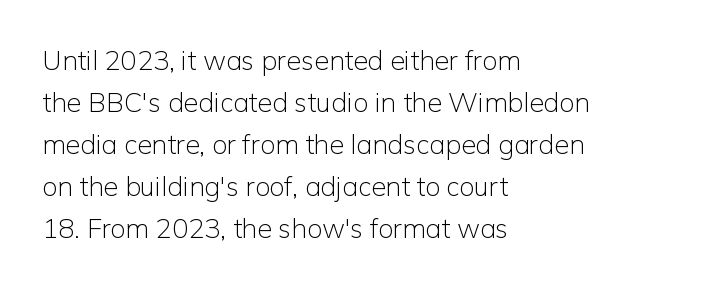
{"italic": "no", "bold": "no", "underline": "no", "align": "left", "line_spacing": "normal", "line_spacing_ratio": 1.56, "letter_spacing": "normal", "letter_spacing_em": 0.0, "glyph_px": 27}
